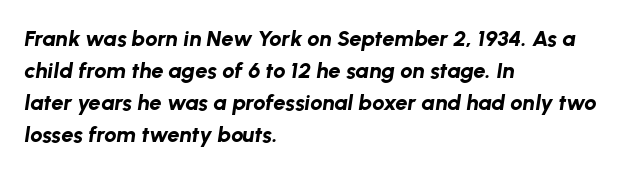
Q: Is the text bold? A: Yes.
Q: Is the text italic (slanted)? A: Yes, it leans right by about 8 degrees.
Q: Is the text underlined? A: No.
Q: How is the paragraph aligned? A: Left-aligned.
Q: Is the spacing between letters normal or unusually wide? A: Normal.
Q: Is the spacing between lines tight, normal or loose? A: Normal.
